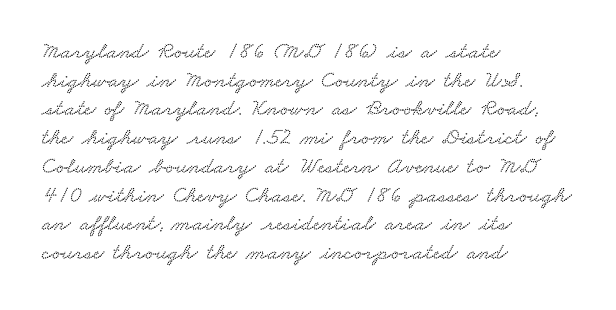
{"underline": "no", "align": "left", "line_spacing": "normal", "line_spacing_ratio": 1.25, "letter_spacing": "normal", "letter_spacing_em": 0.0, "glyph_px": 23}
